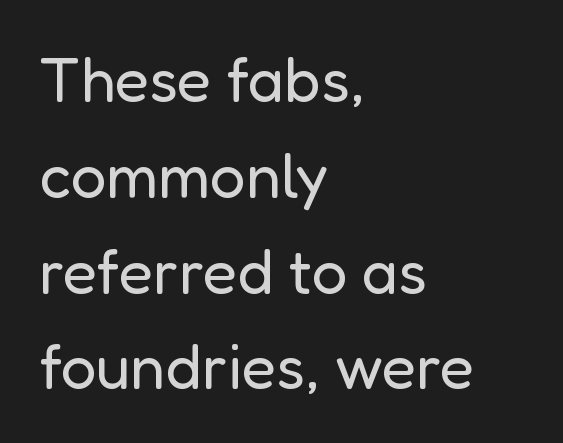
{"serif": "no", "italic": "no", "bold": "no", "weight": "regular", "width": "normal", "stroke_contrast": "low", "x_height": "medium", "monospaced": "no", "underline": "no", "align": "left", "line_spacing": "normal", "line_spacing_ratio": 1.52, "letter_spacing": "normal", "letter_spacing_em": 0.0, "glyph_px": 63}
